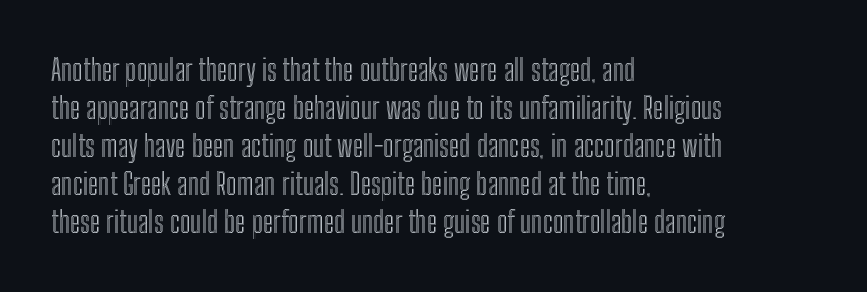
Q: Is the text italic (slanted)? A: No, it is upright.
Q: Is the text underlined? A: No.
Q: How is the paragraph aligned? A: Left-aligned.
Q: Is the spacing between letters normal or unusually wide? A: Normal.
Q: Is the spacing between lines tight, normal or loose? A: Normal.
Q: Width (condensed, normal, or wide)? A: Condensed.
Q: x-height? A: Medium.
Q: Monospaced? A: No.
